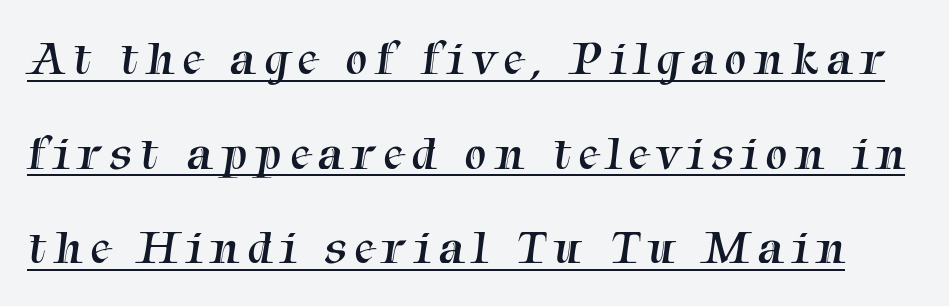
Leading: increased. The typeface has the unassuming heft of standard copy or less. Here the designer chose a conventional face with non-uniform glyph widths. Looks like someone drew a line under every word here. Letterform terminals end in serifs throughout the passage.
